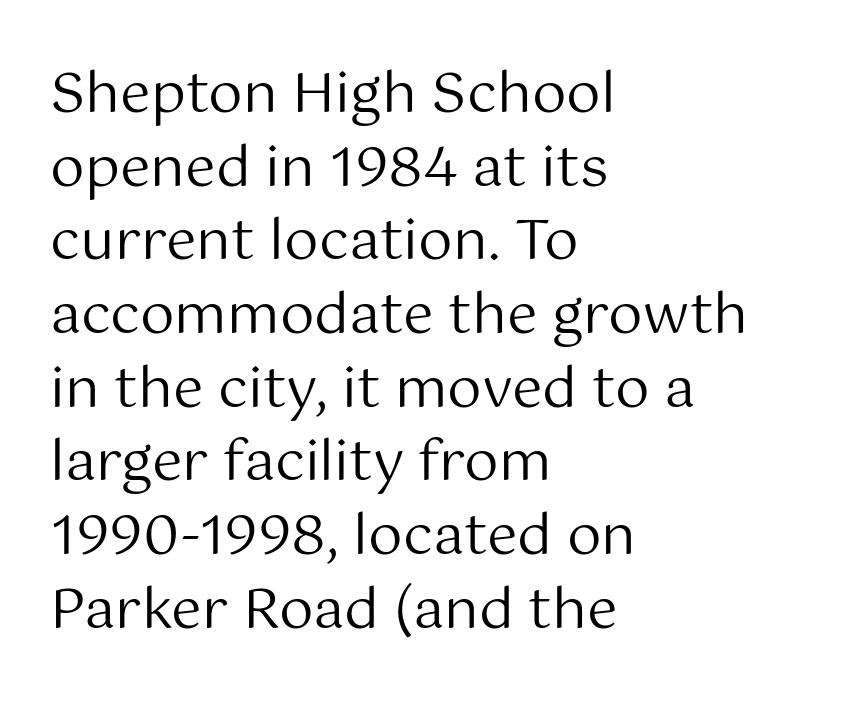
The image shows 55 px regular-weight sans-serif type, upright; set left-aligned, normal line spacing (1.34x), normal letter spacing, not underlined; medium stroke contrast and a medium x-height.
